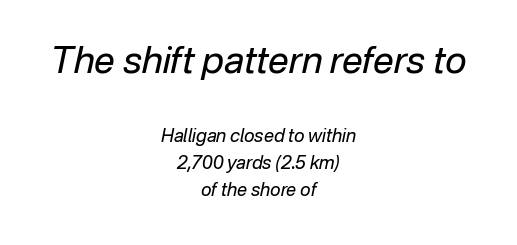
Q: Is the text bold? A: No.
Q: Is the text italic (slanted)? A: Yes, it leans right by about 12 degrees.
Q: Is the text underlined? A: No.
Q: How is the paragraph aligned? A: Centered.
Q: Is the spacing between letters normal or unusually wide? A: Normal.
Q: Is the spacing between lines tight, normal or loose? A: Normal.
Q: Which block of text is set in a larger size, the first (top) or the second (bottom)? A: The first (top) one.
Q: Width (condensed, normal, or wide)? A: Normal.
Q: Stroke contrast? A: Low.
Q: x-height? A: Medium.
Q: Monospaced? A: No.
